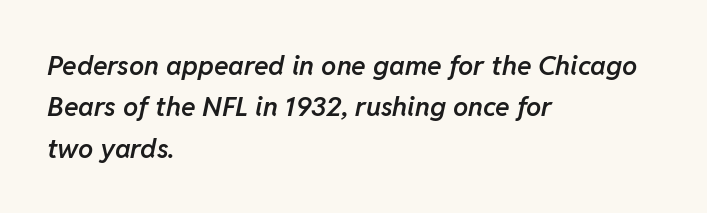
{"italic": "yes", "lean": "right", "slant_degrees": 11, "bold": "semi", "underline": "no", "align": "left", "line_spacing": "normal", "line_spacing_ratio": 1.53, "letter_spacing": "normal", "letter_spacing_em": 0.0, "glyph_px": 27}
